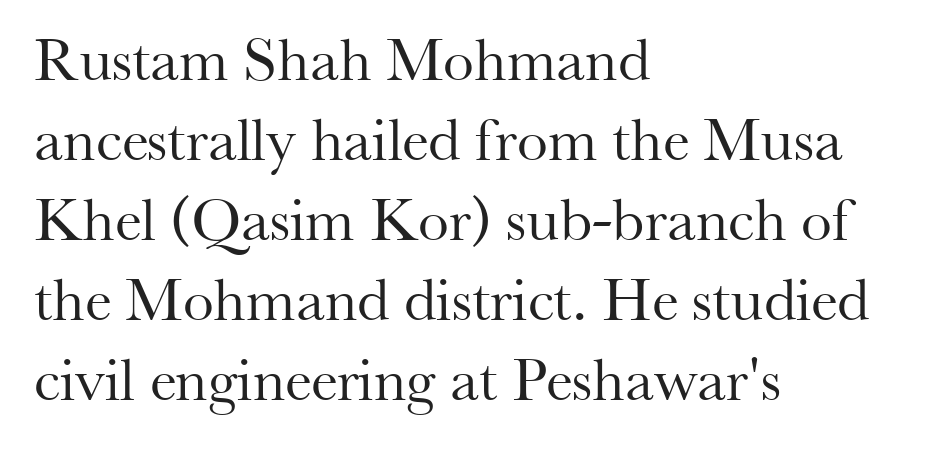
{"serif": "yes", "italic": "no", "bold": "no", "weight": "regular", "width": "normal", "stroke_contrast": "medium", "x_height": "small", "monospaced": "no", "underline": "no", "align": "left", "line_spacing": "normal", "line_spacing_ratio": 1.29, "letter_spacing": "normal", "letter_spacing_em": 0.0, "glyph_px": 62}
